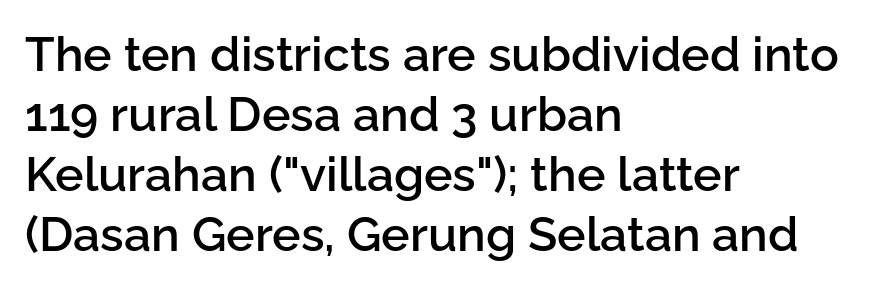
The image shows 48 px semibold sans-serif type, upright; set left-aligned, normal line spacing (1.25x), normal letter spacing, not underlined; low stroke contrast and a medium x-height.
